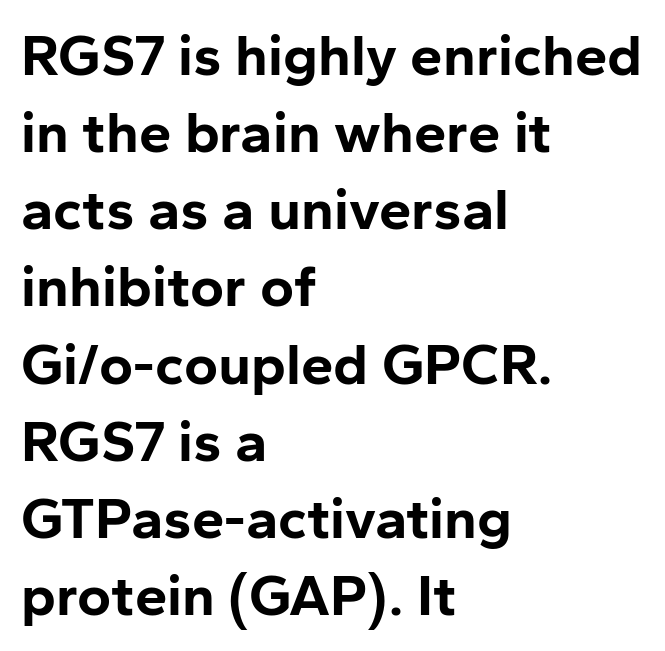
Q: Is the text bold? A: Yes.
Q: Is the text italic (slanted)? A: No, it is upright.
Q: Is the typeface a serif or a sans-serif typeface? A: Sans-serif.
Q: Is the text underlined? A: No.
Q: How is the paragraph aligned? A: Left-aligned.
Q: Is the spacing between letters normal or unusually wide? A: Normal.
Q: Is the spacing between lines tight, normal or loose? A: Normal.
Q: Width (condensed, normal, or wide)? A: Normal.
Q: Stroke contrast? A: Low.
Q: x-height? A: Medium.
Q: Monospaced? A: No.
